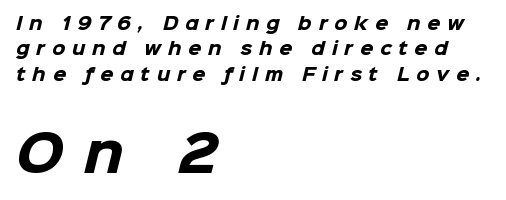
The passage shown begins with its smaller block and ends with its larger one. The tracking jumps out immediately: characters are airy and widely separated. Line beginnings align vertically; line endings do not. The rendering uses a moderate line-height, typical for paragraphs.
